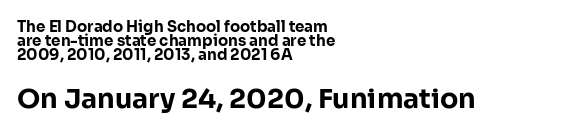
The image shows 27 px bold type, upright; set left-aligned, tight line spacing (0.95x), normal letter spacing, not underlined; the second (bottom) block is 1.8x larger.
